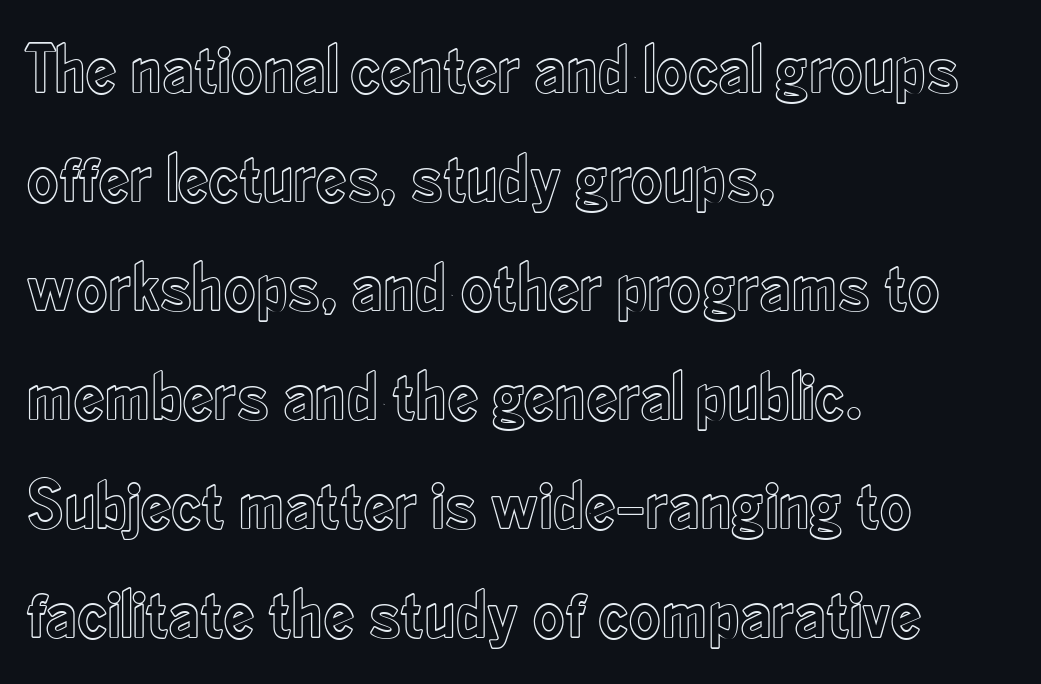
The image shows 69 px condensed type, upright; set left-aligned, normal line spacing (1.58x), normal letter spacing, not underlined; a small x-height.
